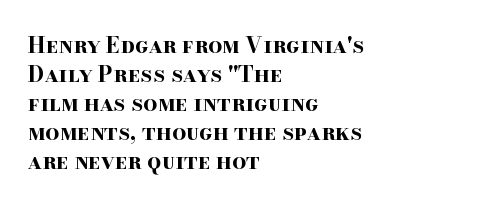
{"italic": "no", "bold": "yes", "underline": "no", "align": "left", "line_spacing": "normal", "line_spacing_ratio": 1.32, "letter_spacing": "normal", "letter_spacing_em": 0.0, "glyph_px": 22}
